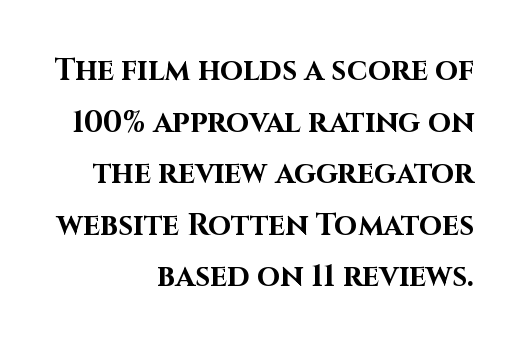
The image shows 30 px bold sans-serif type, upright; set right-aligned, line spacing 1.72x, normal letter spacing, not underlined; high stroke contrast and a large x-height.
